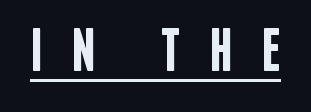
Q: Is the text bold? A: Semi-bold.
Q: Is the text italic (slanted)? A: No, it is upright.
Q: Is the typeface a serif or a sans-serif typeface? A: Sans-serif.
Q: Is the text underlined? A: Yes.
Q: Is the spacing between letters normal or unusually wide? A: Unusually wide.
Q: Width (condensed, normal, or wide)? A: Condensed.
Q: Stroke contrast? A: Low.
Q: x-height? A: Large.
Q: Monospaced? A: No.
